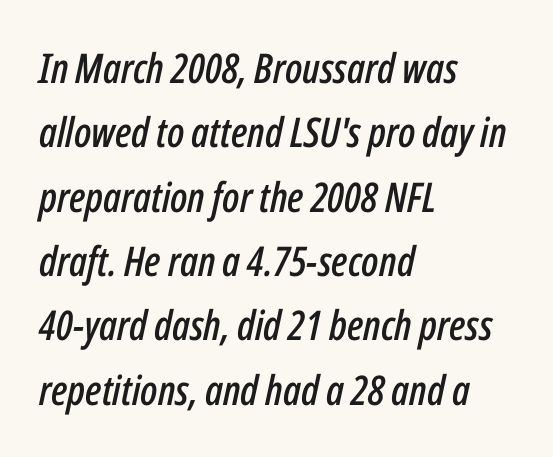
The image shows 41 px condensed type, italic (leaning right); set left-aligned, normal line spacing (1.57x), normal letter spacing, not underlined; low stroke contrast and a medium x-height.
